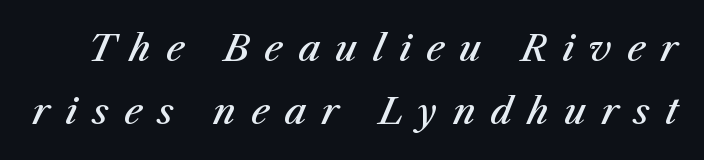
A bare baseline throughout the passage. Each letter keeps its own natural width here, so spacing adapts to shape. Style check: oblique. The line texture is sparse and dotted thanks to wide tracking. Summary of weight: moderately heavy, a semibold.
